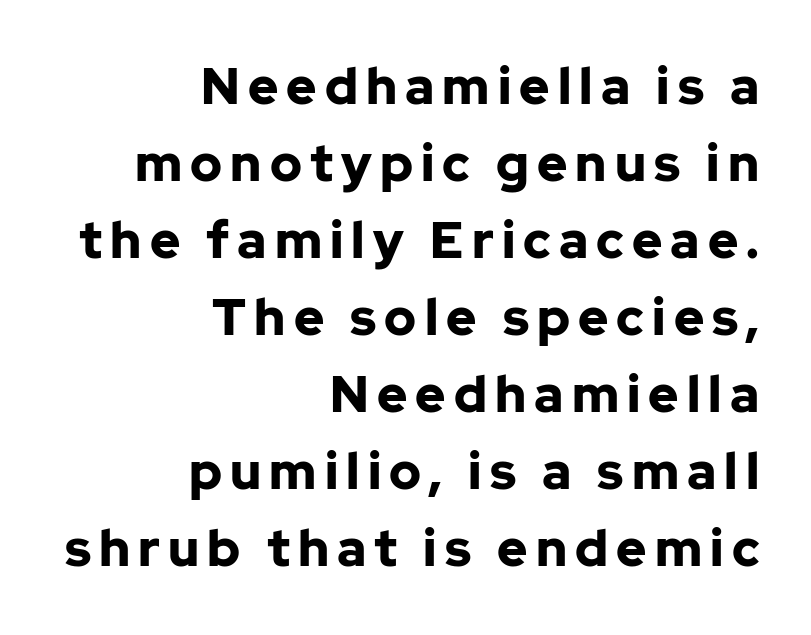
{"serif": "no", "italic": "no", "bold": "yes", "weight": "bold", "width": "normal", "stroke_contrast": "low", "x_height": "medium", "monospaced": "no", "underline": "no", "align": "right", "line_spacing": "normal", "line_spacing_ratio": 1.51, "glyph_px": 51}
